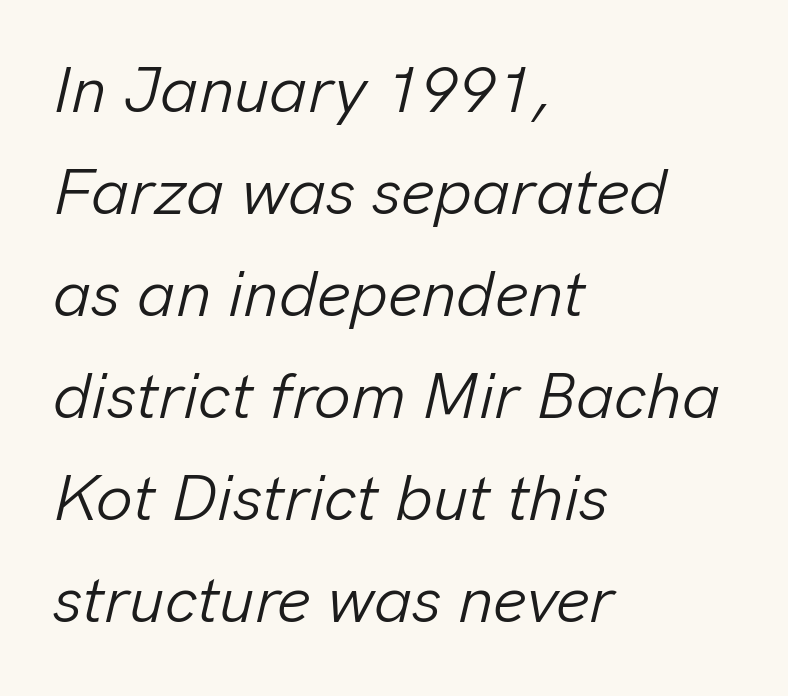
The image shows 65 px light type, italic (leaning right); set left-aligned, normal line spacing (1.57x), normal letter spacing, not underlined; low stroke contrast and a medium x-height.
